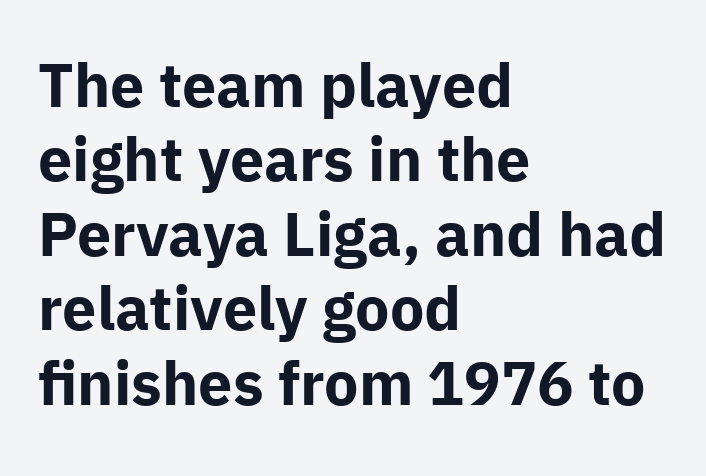
{"serif": "no", "italic": "no", "bold": "yes", "weight": "bold", "width": "normal", "stroke_contrast": "low", "x_height": "medium", "monospaced": "no", "underline": "no", "align": "left", "line_spacing_ratio": 1.22, "letter_spacing": "normal", "letter_spacing_em": 0.0, "glyph_px": 61}
